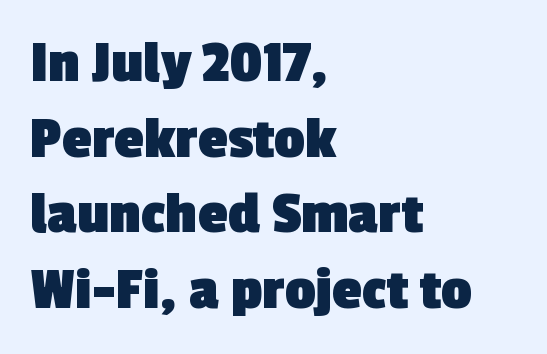
The image shows 60 px heavy sans-serif type; set left-aligned, normal line spacing (1.26x), normal letter spacing, not underlined; a medium x-height.
